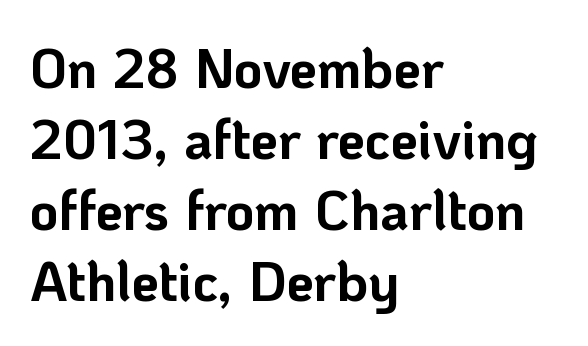
The image shows 55 px bold sans-serif type, upright; set left-aligned, normal line spacing (1.29x), normal letter spacing, not underlined; low stroke contrast and a medium x-height.
